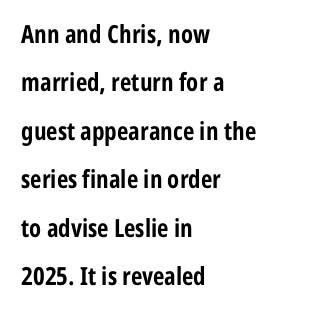
The image shows 25 px bold type, upright; set left-aligned, loose line spacing (1.94x), normal letter spacing, not underlined.
